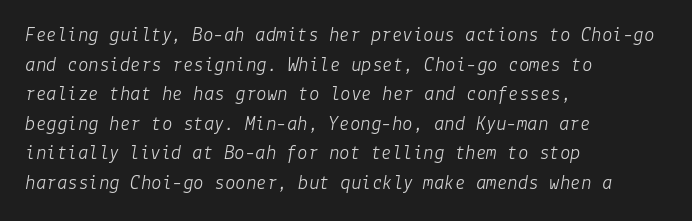
Q: Is the text bold? A: No.
Q: Is the text italic (slanted)? A: Yes, it leans right by about 9 degrees.
Q: Is the text underlined? A: No.
Q: How is the paragraph aligned? A: Left-aligned.
Q: Is the spacing between letters normal or unusually wide? A: Normal.
Q: Is the spacing between lines tight, normal or loose? A: Normal.
